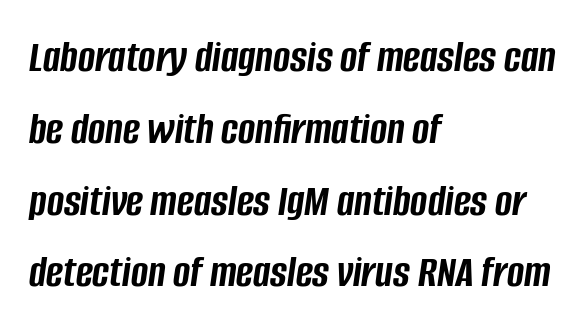
The image shows 46 px semibold, condensed type, italic (leaning right); set left-aligned, normal line spacing (1.56x), normal letter spacing, not underlined; low stroke contrast and a large x-height.
